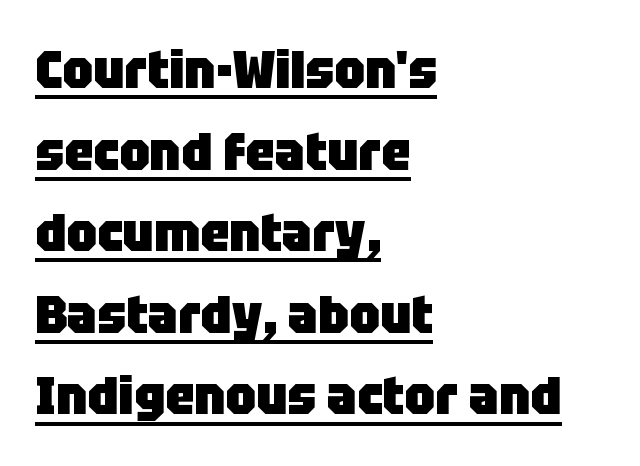
The image shows 53 px heavy sans-serif type, upright; set left-aligned, normal line spacing (1.54x), normal letter spacing, underlined; low stroke contrast and a large x-height.
